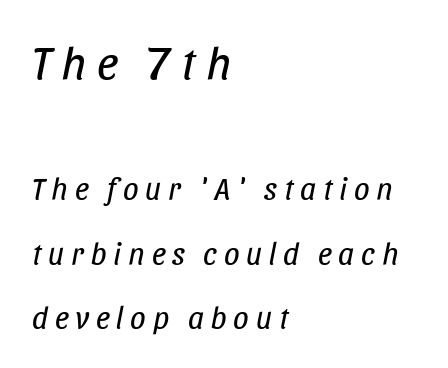
{"italic": "yes", "lean": "right", "slant_degrees": 11, "bold": "no", "weight": "regular", "width": "condensed", "stroke_contrast": "low", "x_height": "large", "monospaced": "no", "underline": "no", "align": "left", "line_spacing": "loose", "line_spacing_ratio": 2.09, "letter_spacing": "wide", "letter_spacing_em": 0.22, "larger_block": "first", "size_ratio": 1.52, "glyph_px": 47}
